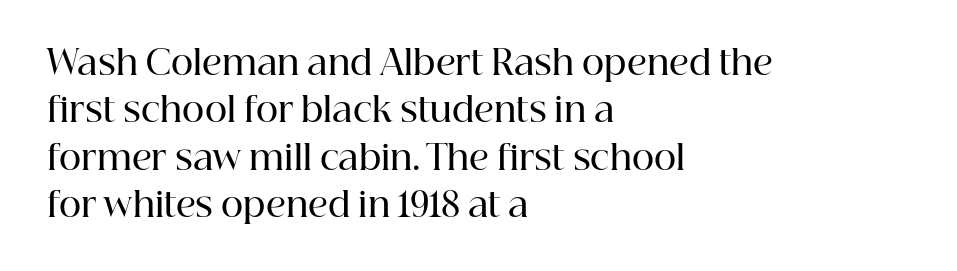
Does the weight exceed regular? Yes, but only to semibold. Unlike a clean sans, this face finishes its strokes with serifs. This sample has the flowing, uneven cadence of proportional lettering. Letter spacing: default. What's the leading like? Ordinary, nothing unusual. All the whitespace from short lines collects on the right.
